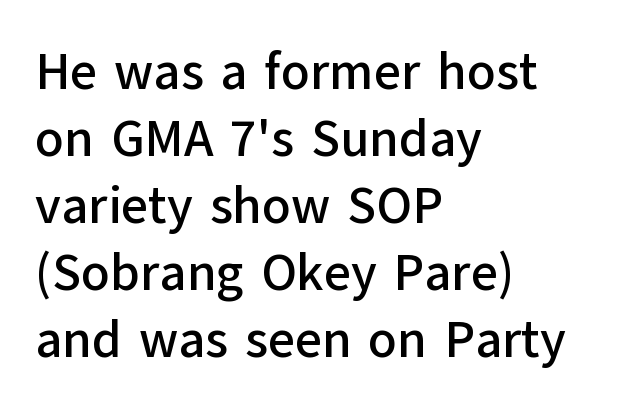
The zone under the glyphs is completely vacant. Is the letter spacing exaggerated? No — it looks like the ordinary default. Are there feet on the stems? There aren't — it's a sans. All the whitespace from short lines collects on the right. The space between consecutive lines is moderate. Upright lettering throughout.
